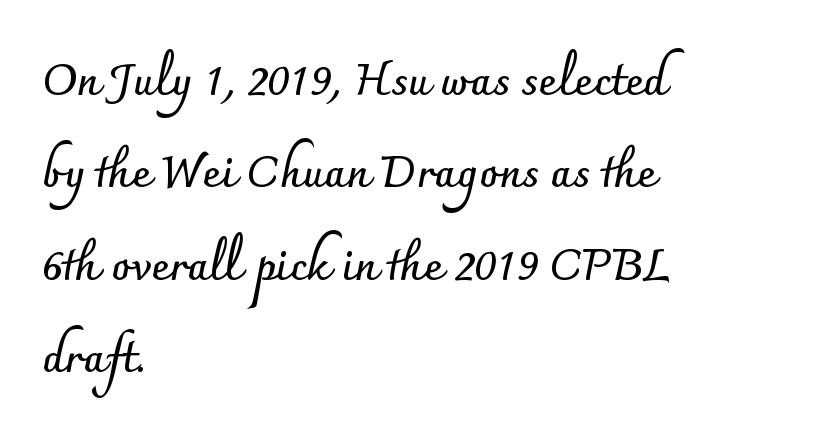
The image shows 44 px semibold sans-serif type; set left-aligned, loose line spacing (2.1x), normal letter spacing, not underlined; low stroke contrast and a small x-height.
